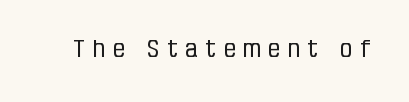
Q: Is the text bold? A: No.
Q: Is the text italic (slanted)? A: No, it is upright.
Q: Is the text underlined? A: No.
Q: Is the spacing between letters normal or unusually wide? A: Unusually wide.
